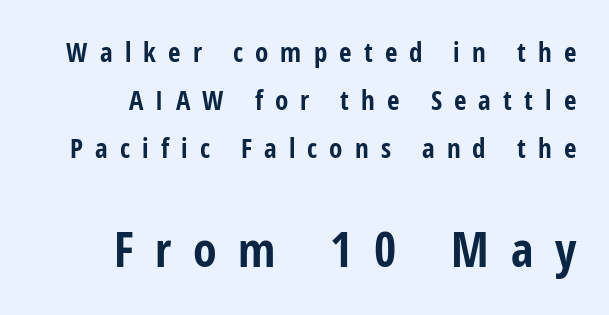
{"serif": "no", "italic": "no", "bold": "yes", "weight": "bold", "width": "condensed", "stroke_contrast": "low", "x_height": "medium", "monospaced": "no", "underline": "no", "line_spacing_ratio": 1.77, "letter_spacing": "wide", "letter_spacing_em": 0.45, "larger_block": "second", "size_ratio": 1.78, "glyph_px": 48}
